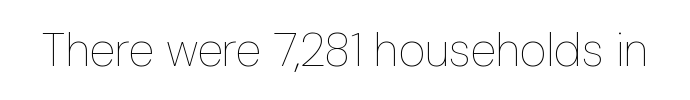
The image shows 47 px thin, condensed type, upright; set normal letter spacing, not underlined; low stroke contrast and a medium x-height.
